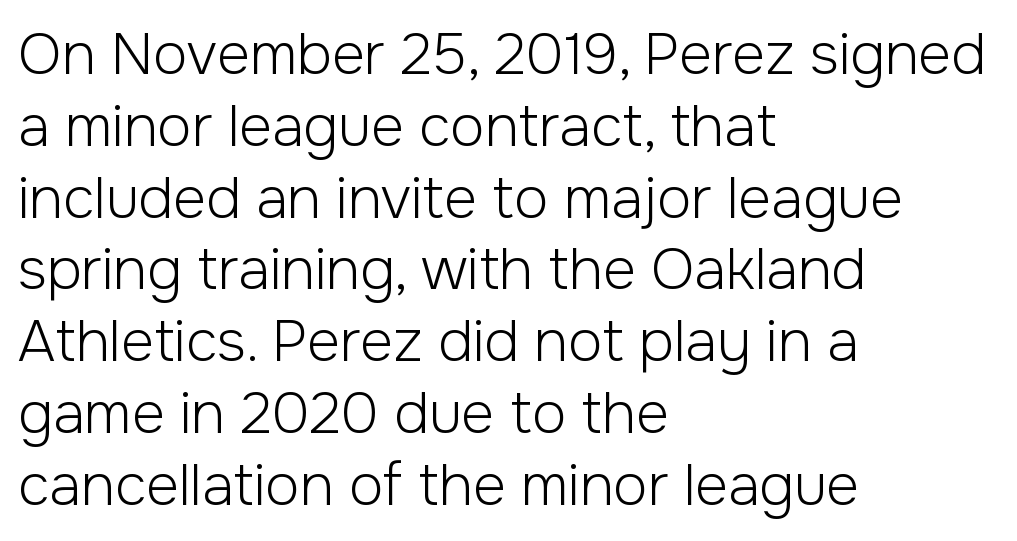
{"serif": "no", "italic": "no", "bold": "no", "weight": "light", "width": "normal", "stroke_contrast": "low", "x_height": "medium", "monospaced": "no", "underline": "no", "align": "left", "line_spacing": "normal", "line_spacing_ratio": 1.26, "letter_spacing": "normal", "letter_spacing_em": 0.0, "glyph_px": 57}
